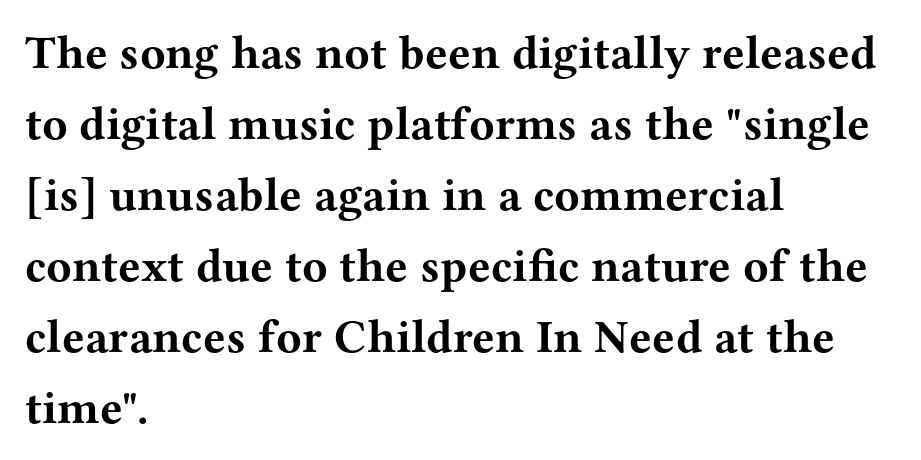
{"serif": "yes", "italic": "no", "bold": "yes", "weight": "bold", "width": "wide", "stroke_contrast": "medium", "x_height": "medium", "monospaced": "no", "underline": "no", "align": "left", "line_spacing": "normal", "line_spacing_ratio": 1.51, "letter_spacing": "normal", "letter_spacing_em": 0.0, "glyph_px": 47}
